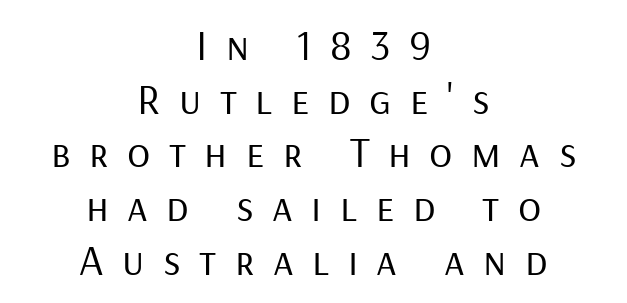
The letters look calm and open, with moderate or lighter stems. If you measured baseline to baseline, you'd find a middling distance. Upright lettering throughout. The rendering uses natural spacing where letterforms have individual widths.
